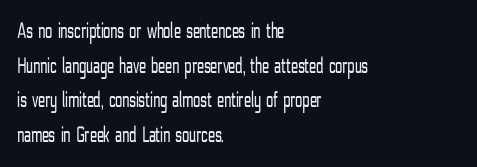
Vertical strokes here are truly vertical. Is the block centered? No — it sits flush against the left margin. Standard letterfit; no display-style spreading of the glyphs. This is not heavy type; no bold has been used.
